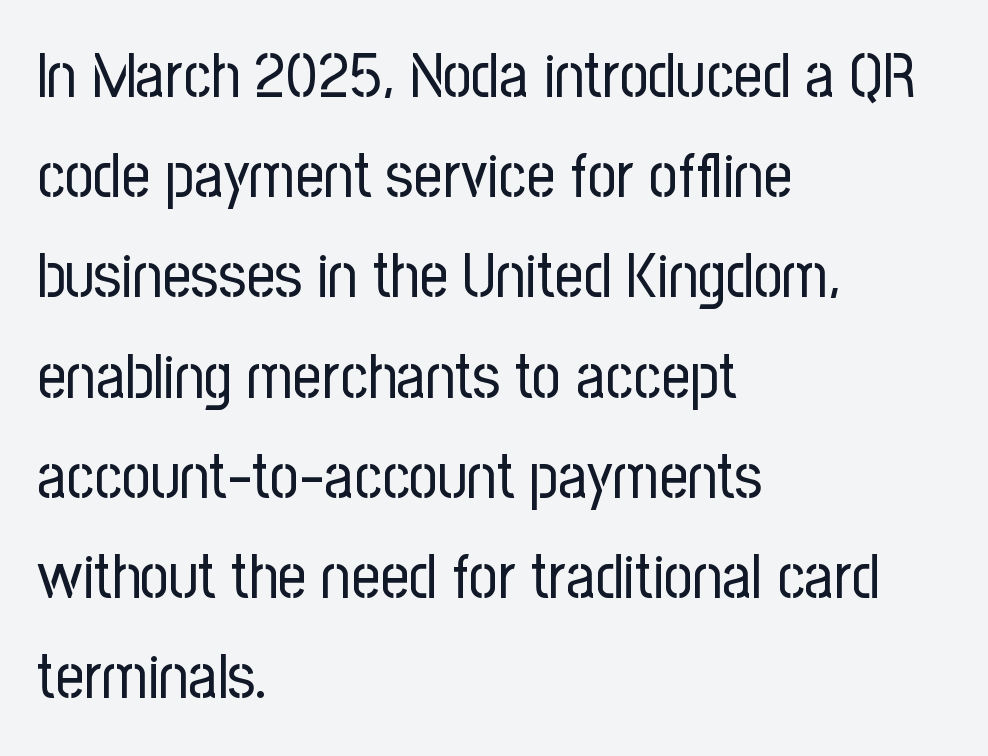
{"serif": "no", "italic": "no", "bold": "no", "weight": "regular", "width": "condensed", "stroke_contrast": "low", "x_height": "medium", "monospaced": "no", "underline": "no", "align": "left", "line_spacing": "normal", "line_spacing_ratio": 1.59, "letter_spacing": "normal", "letter_spacing_em": 0.0, "glyph_px": 63}
